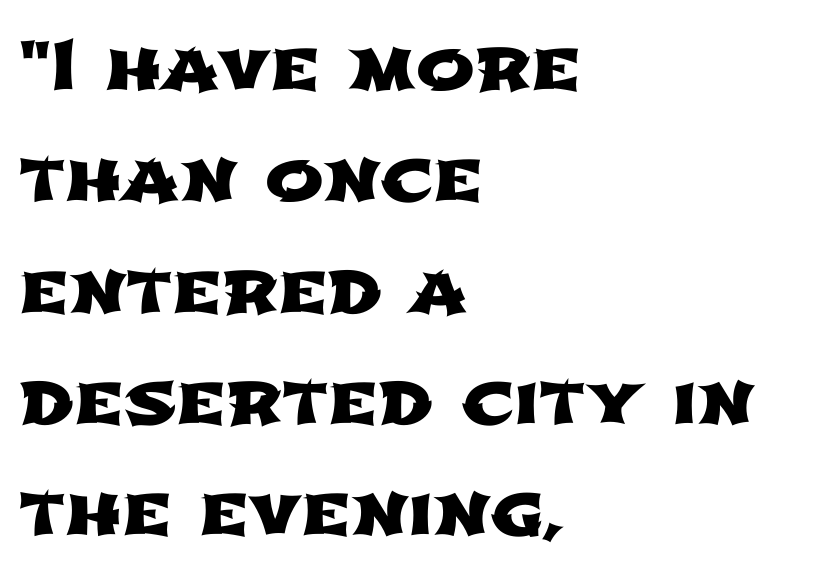
{"serif": "no", "width": "wide", "stroke_contrast": "low", "x_height": "medium", "monospaced": "no", "underline": "no", "align": "left", "line_spacing": "normal", "line_spacing_ratio": 1.59, "letter_spacing": "normal", "letter_spacing_em": 0.0, "glyph_px": 70}
